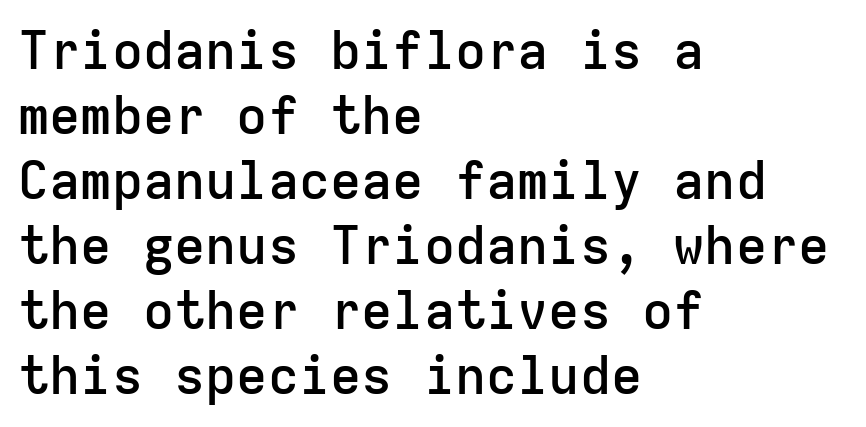
{"serif": "no", "italic": "no", "bold": "semi", "weight": "semibold", "width": "normal", "stroke_contrast": "low", "x_height": "medium", "monospaced": "yes", "underline": "no", "align": "left", "line_spacing": "normal", "line_spacing_ratio": 1.25, "letter_spacing": "normal", "letter_spacing_em": 0.0, "glyph_px": 52}
